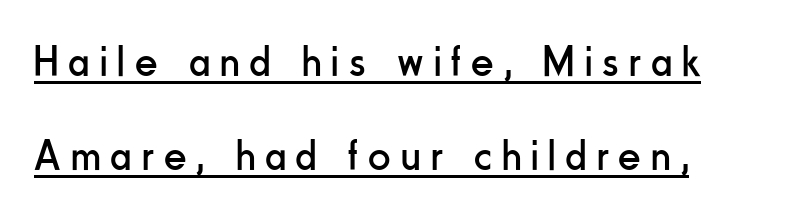
These lines are composed in type without serifs. Where is the straight margin? On the left. A typesetter would call this proportional, since set widths differ per character. The line-height multiplier appears high, well above default. The gaps between neighbouring characters are conspicuously large.
